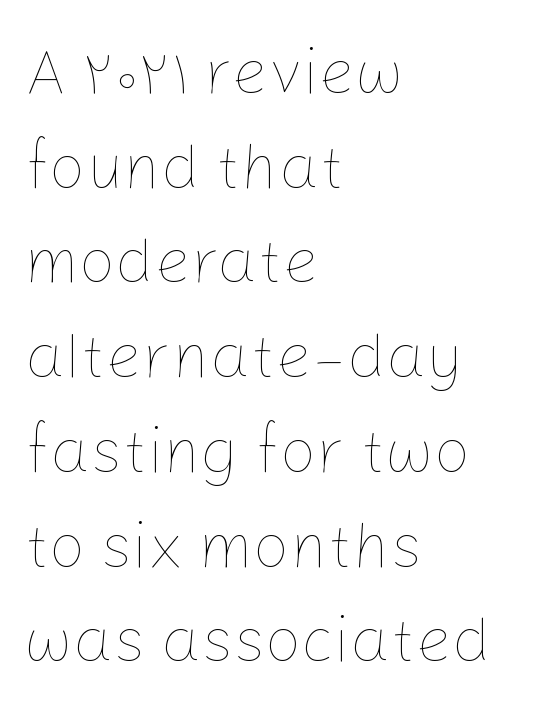
A bare baseline throughout the passage. In terms of posture, this sample is upright. Caption: multi-line text, flush left, ragged right. Glyph-to-glyph distance matches everyday printed text. This sample has the flowing, uneven cadence of proportional lettering. Weight: in the light-to-regular range.
